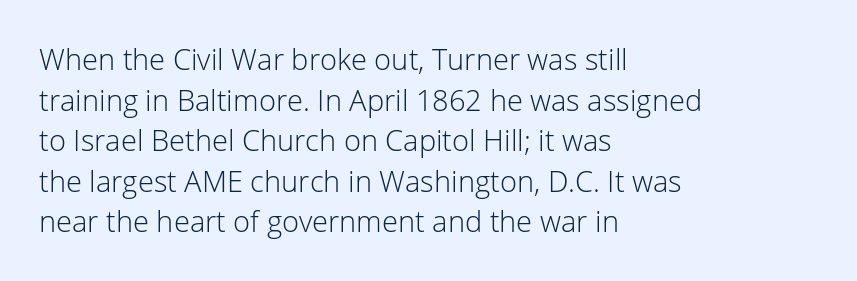
The image shows 29 px light sans-serif type, upright; set left-aligned, normal line spacing (1.4x), normal letter spacing, not underlined; low stroke contrast and a medium x-height.
